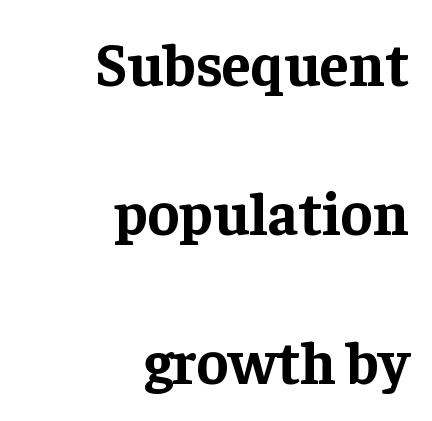
Q: Is the text bold? A: Yes.
Q: Is the text italic (slanted)? A: No, it is upright.
Q: Is the typeface a serif or a sans-serif typeface? A: Serif.
Q: Is the text underlined? A: No.
Q: How is the paragraph aligned? A: Right-aligned.
Q: Is the spacing between letters normal or unusually wide? A: Normal.
Q: Is the spacing between lines tight, normal or loose? A: Loose.
Q: Width (condensed, normal, or wide)? A: Normal.
Q: Stroke contrast? A: Low.
Q: x-height? A: Medium.
Q: Monospaced? A: No.
